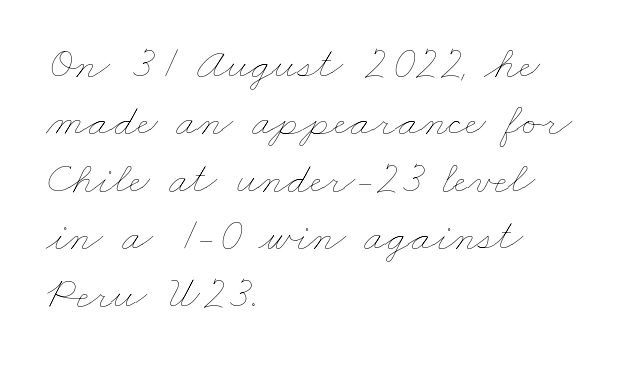
{"bold": "no", "weight": "thin", "width": "wide", "stroke_contrast": "low", "x_height": "small", "monospaced": "no", "underline": "no", "align": "left", "line_spacing": "normal", "line_spacing_ratio": 1.25, "letter_spacing": "normal", "letter_spacing_em": 0.0, "glyph_px": 46}
